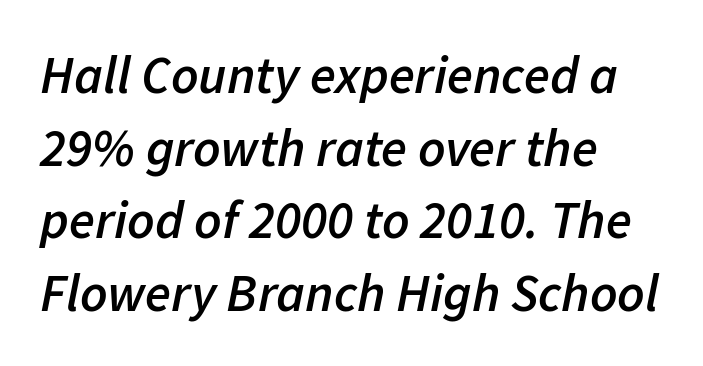
Q: Is the text bold? A: Semi-bold.
Q: Is the text italic (slanted)? A: Yes, it leans right by about 11 degrees.
Q: Is the text underlined? A: No.
Q: How is the paragraph aligned? A: Left-aligned.
Q: Is the spacing between letters normal or unusually wide? A: Normal.
Q: Is the spacing between lines tight, normal or loose? A: Normal.
Q: Width (condensed, normal, or wide)? A: Normal.
Q: Stroke contrast? A: Low.
Q: x-height? A: Medium.
Q: Monospaced? A: No.
